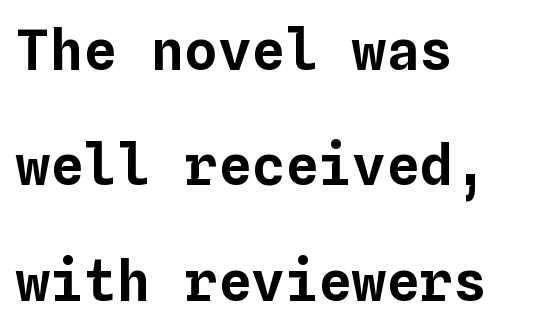
Which margin do the lines hug? The left one — the right edge is uneven. The font's upright variant was chosen for this text. The rendering uses typewriter-style spacing with identical character cells. The rendering keeps characters at their native spacing. One glance says open: line gaps are wider than usual. Honestly, there is no underline to notice here at all.
